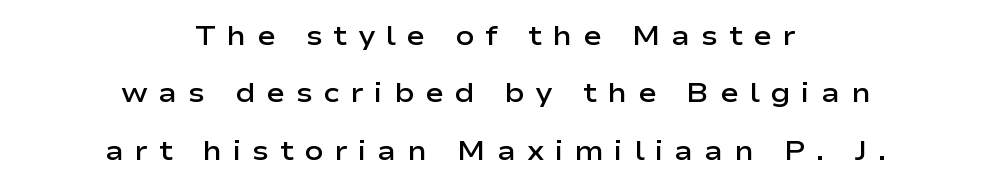
{"serif": "no", "italic": "no", "bold": "semi", "weight": "semibold", "width": "wide", "stroke_contrast": "low", "x_height": "medium", "monospaced": "no", "underline": "no", "align": "center", "line_spacing": "loose", "line_spacing_ratio": 2.05, "letter_spacing": "wide", "letter_spacing_em": 0.38, "glyph_px": 28}
